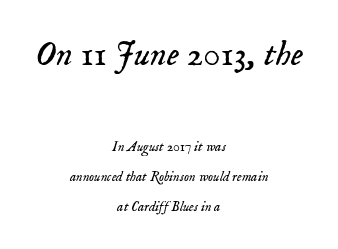
{"serif": "yes", "italic": "yes", "lean": "right", "slant_degrees": 18, "bold": "no", "weight": "light", "width": "normal", "stroke_contrast": "low", "x_height": "small", "monospaced": "no", "underline": "no", "align": "center", "line_spacing": "loose", "line_spacing_ratio": 2.14, "letter_spacing": "normal", "letter_spacing_em": 0.0, "larger_block": "first", "size_ratio": 2.57, "glyph_px": 36}
